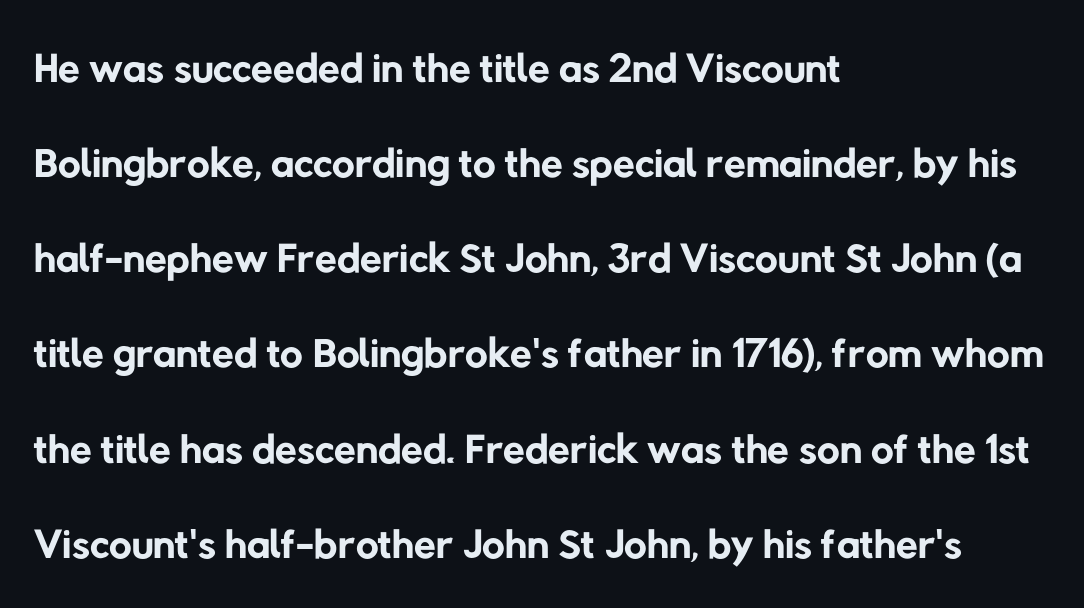
Q: Is the text bold? A: No.
Q: Is the typeface a serif or a sans-serif typeface? A: Sans-serif.
Q: Is the text underlined? A: No.
Q: How is the paragraph aligned? A: Left-aligned.
Q: Is the spacing between letters normal or unusually wide? A: Normal.
Q: Is the spacing between lines tight, normal or loose? A: Normal.
Q: Width (condensed, normal, or wide)? A: Normal.
Q: Stroke contrast? A: Low.
Q: x-height? A: Medium.
Q: Monospaced? A: No.
